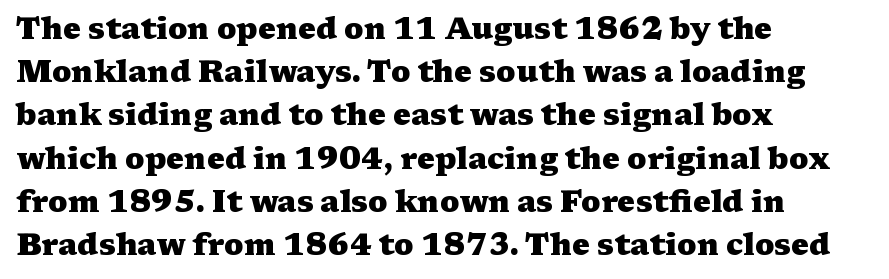
Quick note: underline off. Posture: vertical. What weight is shown? A full bold with thick strokes. In terms of leading, this rendering sits right in the middle. The rag falls on the right side of this text block.
